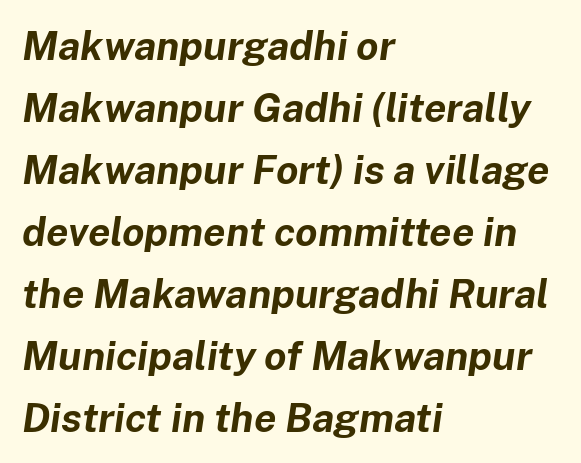
{"italic": "yes", "lean": "right", "slant_degrees": 8, "bold": "yes", "weight": "bold", "width": "normal", "stroke_contrast": "low", "x_height": "medium", "monospaced": "no", "underline": "no", "align": "left", "line_spacing": "normal", "line_spacing_ratio": 1.55, "letter_spacing": "normal", "letter_spacing_em": 0.0, "glyph_px": 40}
